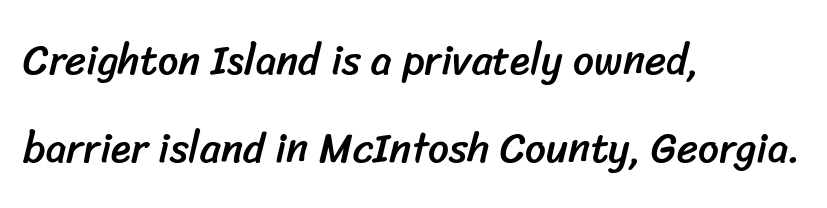
The image shows 41 px sans-serif type; set left-aligned, loose line spacing (2.14x), normal letter spacing, not underlined; low stroke contrast and a medium x-height.
